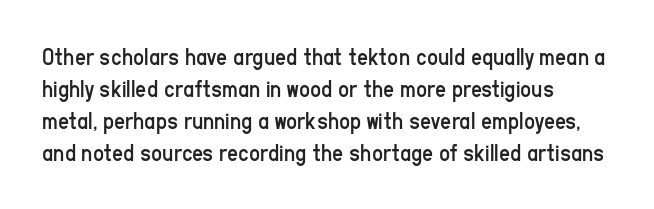
The strip under each line holds only bare page. You could call the tracking neutral — neither tight nor loose. Where is the straight margin? On the left. Upright lettering throughout. The weight tops out at a normal text grade.
